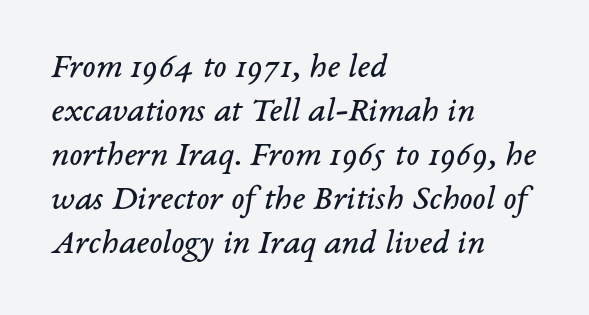
I'd call this a serif setting — the letters wear small feet. Descenders hang freely into open space. The compositor pushed each line to the left boundary. Is there much room between lines? A standard amount, neither cramped nor airy. Here the designer chose a conventional face with non-uniform glyph widths. You can tell it's italic because the verticals aren't actually vertical.
